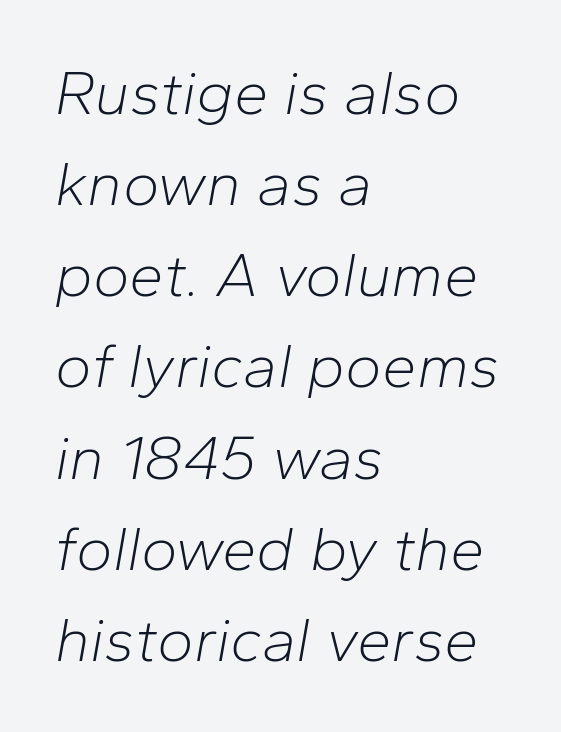
The image shows 62 px light type, italic (leaning right); set left-aligned, normal line spacing (1.47x), normal letter spacing, not underlined; low stroke contrast and a medium x-height.
